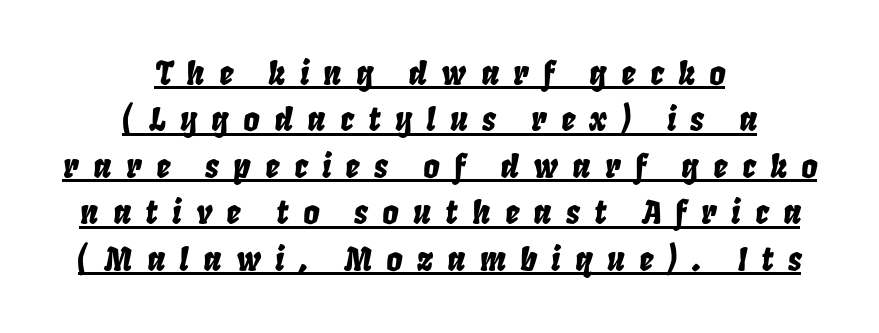
The lines are quadded center. You can see a thin bar hugging the bottom of the glyphs. You could not count columns in this text — the font is proportionally spaced. You could only call the tracking loose — the letters float apart. Designer's note — italics engaged. Vertically, the passage feels balanced, rows spaced as you'd expect.
